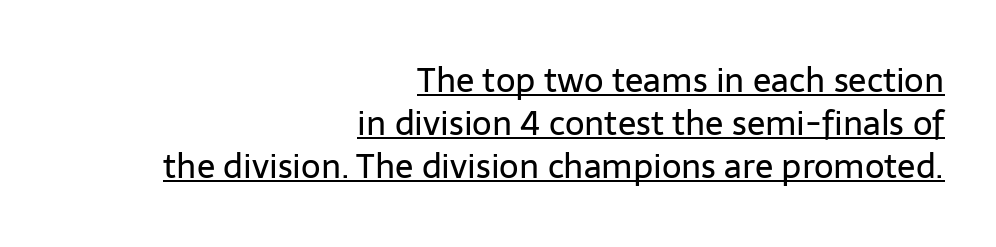
The image shows 34 px regular-weight sans-serif type, upright; set right-aligned, normal line spacing (1.27x), normal letter spacing, underlined; low stroke contrast and a medium x-height.
